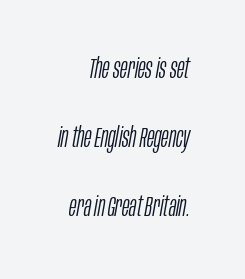
The letters advance in unequal steps, a hallmark of proportional type. The whole block is typeset with a tilt. On a weight scale, this lands at 450 or below. The vertical gap from one line to the next is large.
